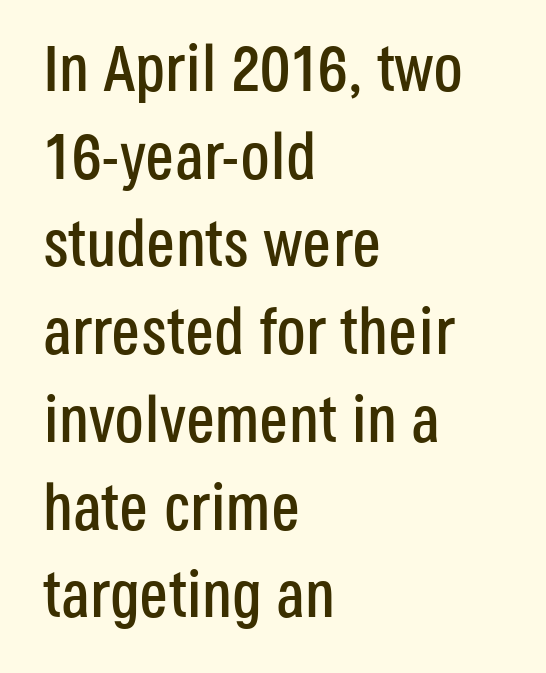
The image shows 65 px condensed sans-serif type, upright; set left-aligned, normal line spacing (1.35x), normal letter spacing, not underlined; low stroke contrast and a large x-height.
